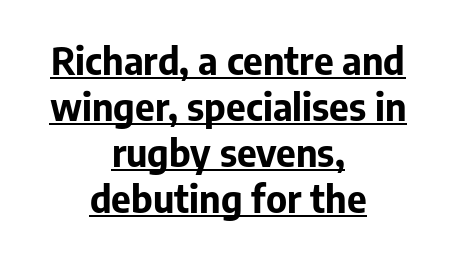
Q: Is the text bold? A: Yes.
Q: Is the text italic (slanted)? A: No, it is upright.
Q: Is the typeface a serif or a sans-serif typeface? A: Sans-serif.
Q: Is the text underlined? A: Yes.
Q: How is the paragraph aligned? A: Centered.
Q: Is the spacing between letters normal or unusually wide? A: Normal.
Q: Width (condensed, normal, or wide)? A: Normal.
Q: Stroke contrast? A: Low.
Q: x-height? A: Medium.
Q: Monospaced? A: No.
